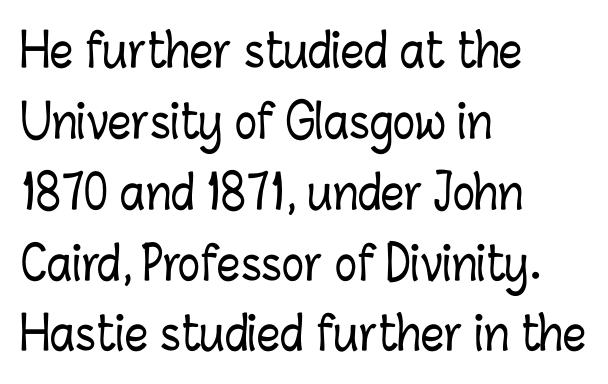
No italicization has been applied; the sample stays upright. Visually the block forms a straight wall on the left and a jagged coastline on the right. The strip under each line holds only bare page. You could not count columns in this text — the font is proportionally spaced.
